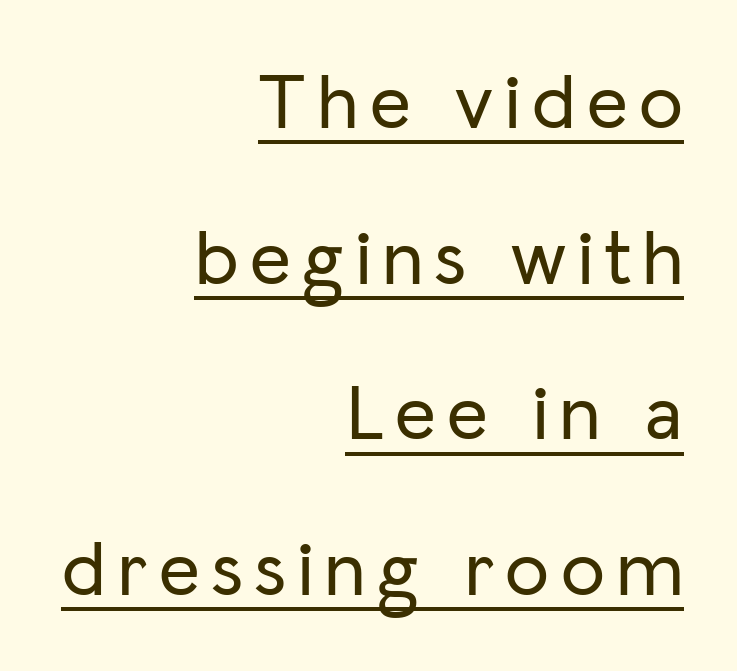
The image shows 79 px sans-serif type, upright; set right-aligned, loose line spacing (1.97x), underlined; low stroke contrast and a medium x-height.
